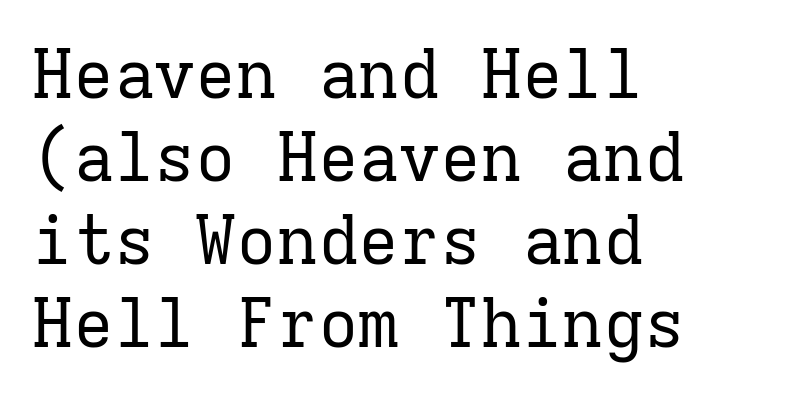
The image shows 68 px regular-weight serif type, upright, monospaced; set left-aligned, line spacing 1.22x, normal letter spacing, not underlined; low stroke contrast and a medium x-height.
